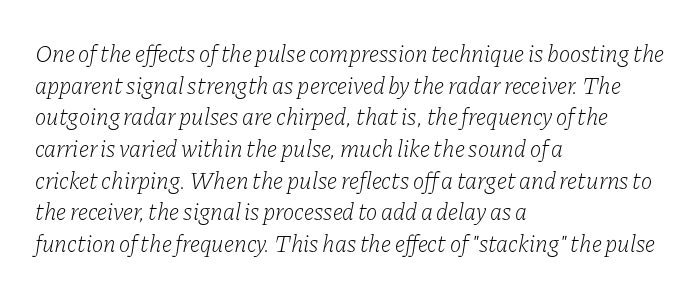
The image shows 24 px text type, italic (leaning right); set left-aligned, normal line spacing (1.32x), normal letter spacing, not underlined.
